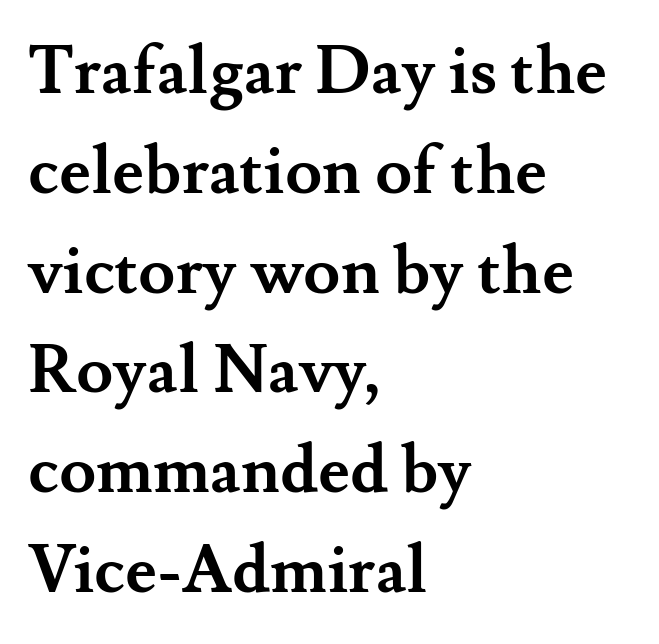
This sample has the flowing, uneven cadence of proportional lettering. If you measured baseline to baseline, you'd find a middling distance. Typeset ragged right — the left edge is the straight one. Does the type have serifs? Yes, each stem ends in a small foot. The lettering stays uniformly vertical, giving the passage a roman look. The area under the type is left untouched.
